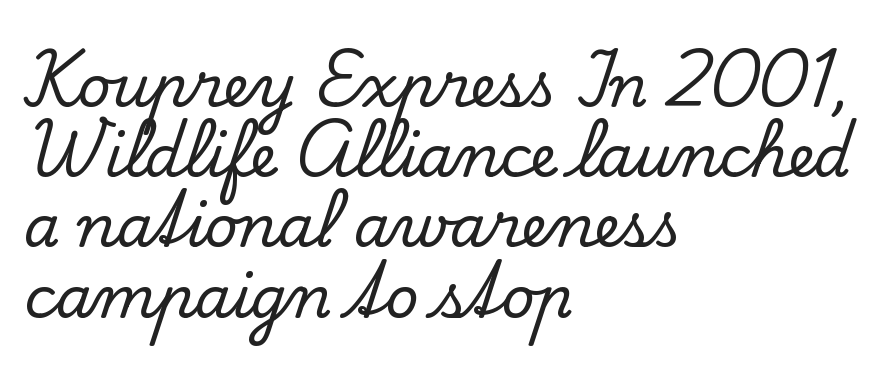
{"serif": "yes", "width": "normal", "stroke_contrast": "low", "x_height": "small", "monospaced": "no", "underline": "no", "align": "left", "line_spacing_ratio": 1.21, "letter_spacing": "normal", "letter_spacing_em": 0.0, "glyph_px": 58}
